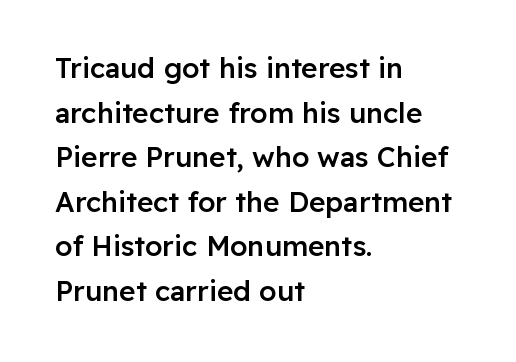
Proportional: the letters do not fall into vertical columns. The letters carry no serifs — their stems end cleanly without finishing strokes. The area under the type is left untouched. When letters stand straight like this, we call the style roman or upright. Caption: multi-line text, flush left, ragged right.
